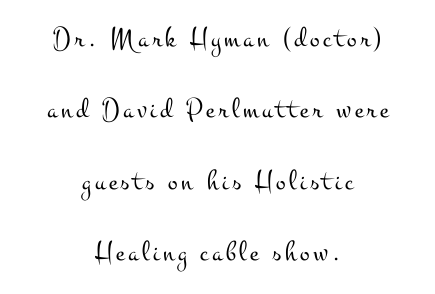
The image shows 29 px light, wide serif type; set centered, loose line spacing (2.46x), not underlined; medium stroke contrast and a small x-height.
